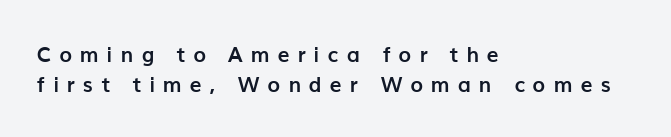
Q: Is the text bold? A: Yes.
Q: Is the text italic (slanted)? A: No, it is upright.
Q: Is the text underlined? A: No.
Q: How is the paragraph aligned? A: Left-aligned.
Q: Is the spacing between letters normal or unusually wide? A: Unusually wide.
Q: Is the spacing between lines tight, normal or loose? A: Normal.
